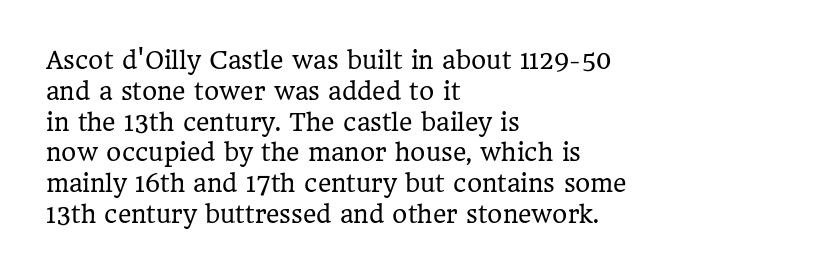
{"italic": "no", "bold": "no", "underline": "no", "align": "left", "line_spacing": "normal", "line_spacing_ratio": 1.34, "letter_spacing": "normal", "letter_spacing_em": 0.0, "glyph_px": 23}
